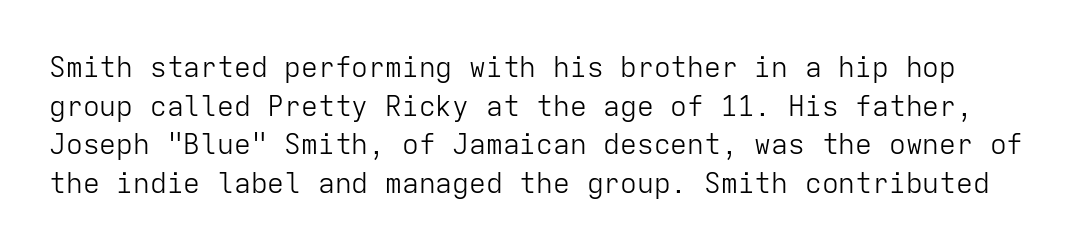
The passage shown is typeset with a sans-serif family. You could count columns in this text — the font is strictly monospaced. The leading is moderate, giving the passage an even texture. Tracking value appears to be zero — textbook default spacing.
